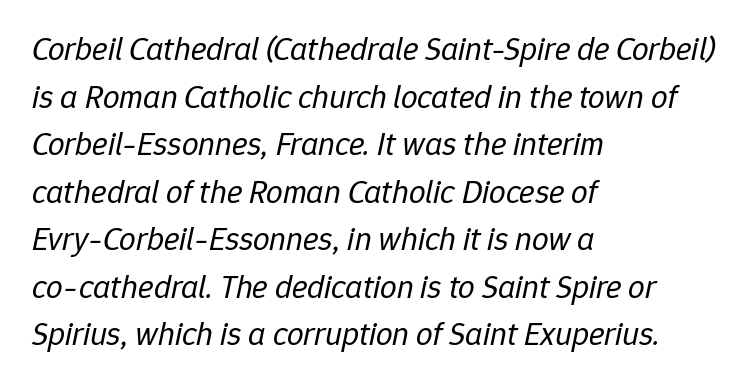
The passage shown is not underscored anywhere. Slanted lettering throughout. No extra tracking has been applied to these lines. Each line starts at the same left margin while the right side varies. Proportional: the letters do not fall into vertical columns. Vertical stems look standard width or narrower in stroke.
